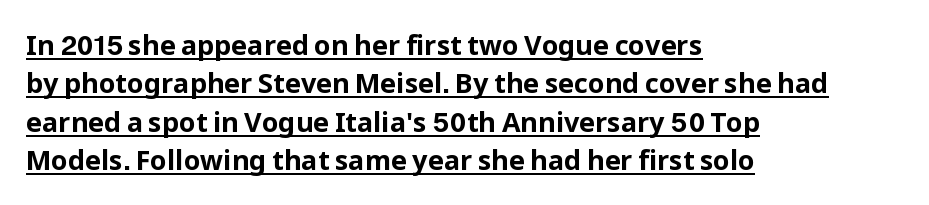
Q: Is the text bold? A: Yes.
Q: Is the text italic (slanted)? A: No, it is upright.
Q: Is the text underlined? A: Yes.
Q: How is the paragraph aligned? A: Left-aligned.
Q: Is the spacing between letters normal or unusually wide? A: Normal.
Q: Is the spacing between lines tight, normal or loose? A: Normal.
